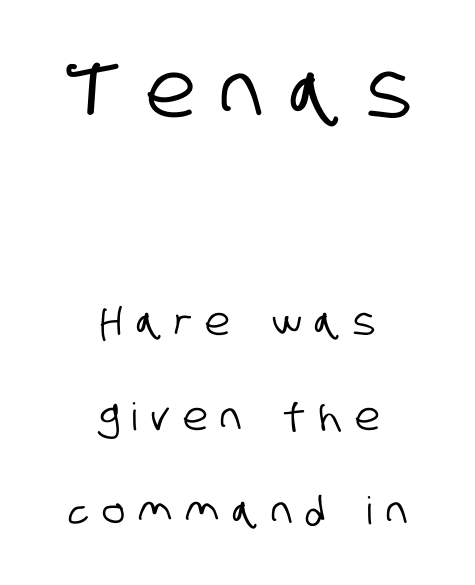
{"serif": "no", "width": "condensed", "stroke_contrast": "low", "x_height": "large", "monospaced": "no", "underline": "no", "align": "center", "line_spacing": "loose", "line_spacing_ratio": 2.48, "letter_spacing": "wide", "letter_spacing_em": 0.35, "larger_block": "first", "size_ratio": 2.0, "glyph_px": 76}
